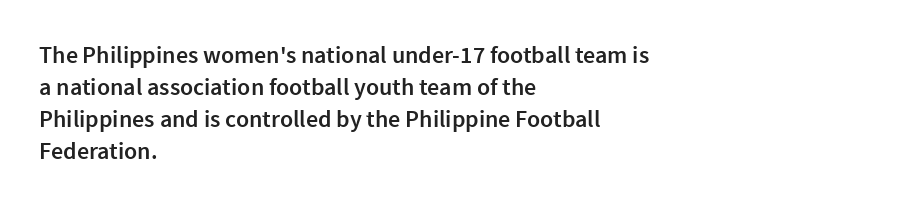
{"italic": "no", "bold": "semi", "underline": "no", "align": "left", "line_spacing": "normal", "line_spacing_ratio": 1.33, "letter_spacing": "normal", "letter_spacing_em": 0.0, "glyph_px": 24}
